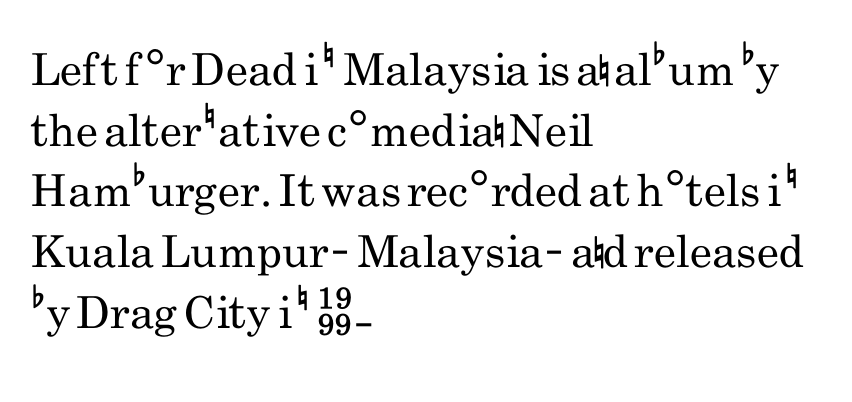
Q: Is the text bold? A: No.
Q: Is the text italic (slanted)? A: No, it is upright.
Q: Is the typeface a serif or a sans-serif typeface? A: Sans-serif.
Q: Is the text underlined? A: No.
Q: How is the paragraph aligned? A: Left-aligned.
Q: Is the spacing between letters normal or unusually wide? A: Normal.
Q: Is the spacing between lines tight, normal or loose? A: Normal.
Q: Width (condensed, normal, or wide)? A: Condensed.
Q: Stroke contrast? A: Low.
Q: x-height? A: Small.
Q: Monospaced? A: No.
